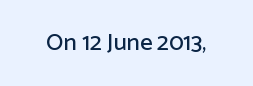
{"italic": "no", "underline": "no", "letter_spacing": "normal", "letter_spacing_em": 0.0, "glyph_px": 24}
